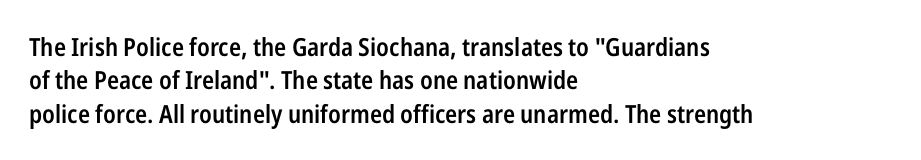
Q: Is the text bold? A: Semi-bold.
Q: Is the text italic (slanted)? A: No, it is upright.
Q: Is the text underlined? A: No.
Q: How is the paragraph aligned? A: Left-aligned.
Q: Is the spacing between letters normal or unusually wide? A: Normal.
Q: Is the spacing between lines tight, normal or loose? A: Normal.
